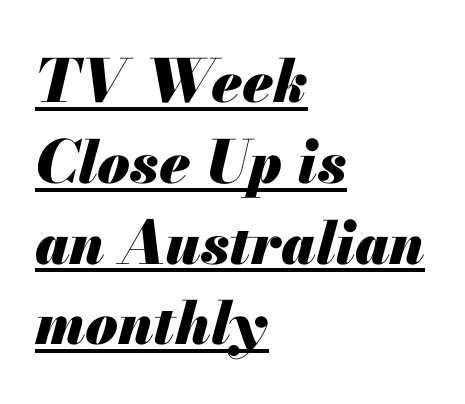
The glyphs have the mass of a bold cut. If you drew a line through each stem, it would be angled. Looks like regular typesetting: each glyph gets only the width it needs. Short and long lines alike share a common starting point at left.
